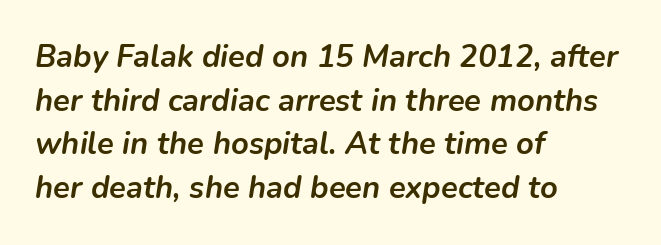
Q: Is the text bold? A: Yes.
Q: Is the text italic (slanted)? A: Yes, it leans right by about 9 degrees.
Q: Is the text underlined? A: No.
Q: How is the paragraph aligned? A: Left-aligned.
Q: Is the spacing between letters normal or unusually wide? A: Normal.
Q: Is the spacing between lines tight, normal or loose? A: Normal.
Q: Width (condensed, normal, or wide)? A: Normal.
Q: Stroke contrast? A: Low.
Q: x-height? A: Medium.
Q: Monospaced? A: No.
